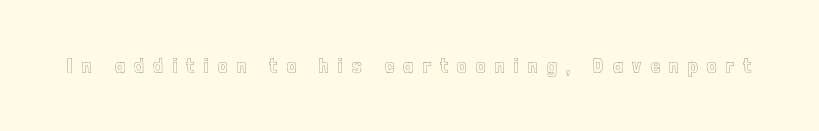
Q: Is the text italic (slanted)? A: No, it is upright.
Q: Is the text underlined? A: No.
Q: Is the spacing between letters normal or unusually wide? A: Unusually wide.
